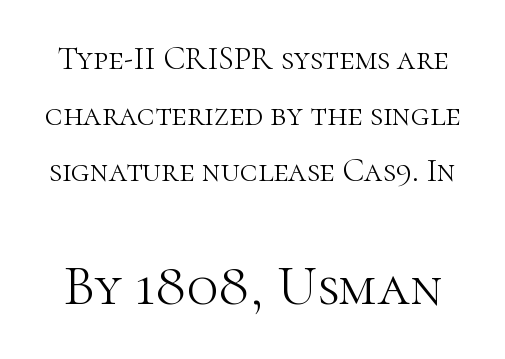
{"serif": "yes", "italic": "no", "bold": "no", "weight": "light", "width": "normal", "stroke_contrast": "high", "x_height": "medium", "monospaced": "no", "underline": "no", "line_spacing": "normal", "line_spacing_ratio": 1.69, "letter_spacing": "normal", "letter_spacing_em": 0.0, "larger_block": "second", "size_ratio": 1.73, "glyph_px": 57}
